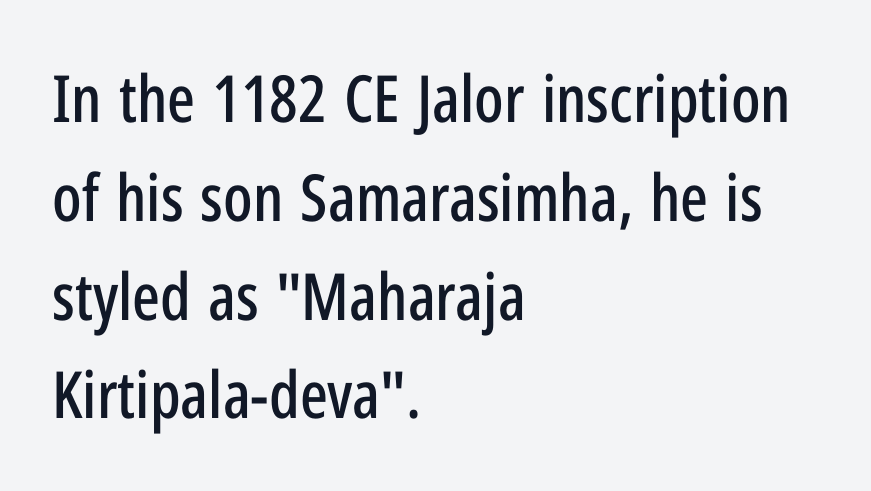
The image shows 65 px condensed sans-serif type, upright; set left-aligned, normal line spacing (1.52x), normal letter spacing, not underlined; low stroke contrast and a medium x-height.
